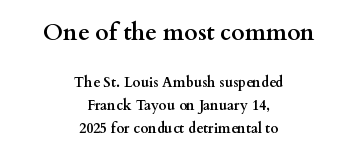
The composition opens big and finishes small. The passage shown is not underscored anywhere. In terms of letterspacing, this is plain default setting. Evenly set lines give the paragraph a standard silhouette.
